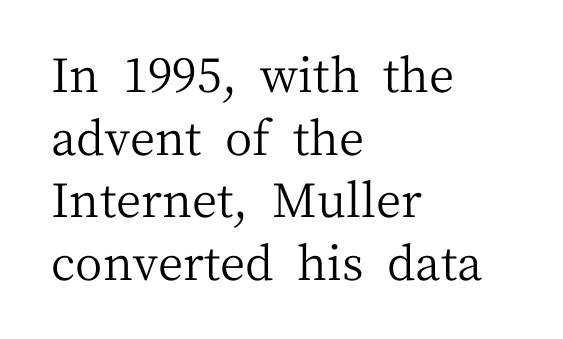
{"serif": "yes", "italic": "no", "bold": "no", "weight": "regular", "width": "normal", "stroke_contrast": "medium", "x_height": "medium", "monospaced": "no", "underline": "no", "align": "left", "line_spacing": "normal", "line_spacing_ratio": 1.33, "letter_spacing": "normal", "letter_spacing_em": 0.0, "glyph_px": 47}
